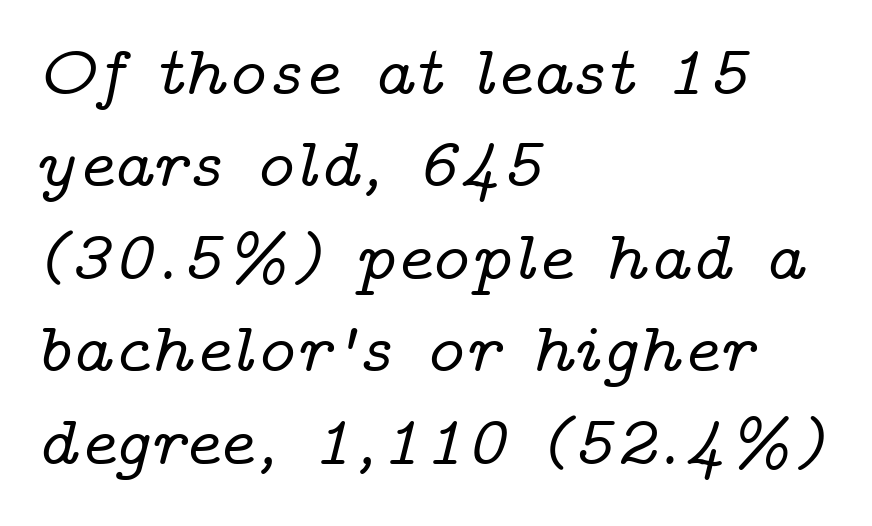
Q: Is the text italic (slanted)? A: Yes, it leans right by about 14 degrees.
Q: Is the typeface a serif or a sans-serif typeface? A: Serif.
Q: Is the text underlined? A: No.
Q: How is the paragraph aligned? A: Left-aligned.
Q: Is the spacing between letters normal or unusually wide? A: Normal.
Q: Is the spacing between lines tight, normal or loose? A: Normal.
Q: Width (condensed, normal, or wide)? A: Wide.
Q: Stroke contrast? A: Low.
Q: x-height? A: Medium.
Q: Monospaced? A: No.
